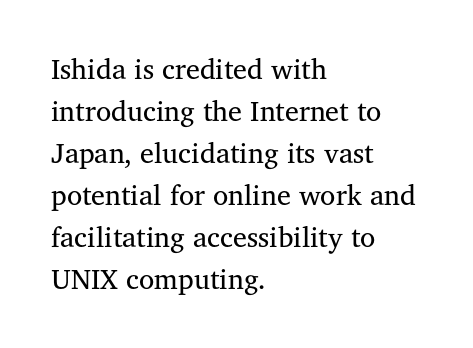
{"serif": "yes", "italic": "no", "bold": "no", "weight": "regular", "width": "normal", "stroke_contrast": "medium", "x_height": "medium", "monospaced": "no", "underline": "no", "align": "left", "line_spacing": "normal", "line_spacing_ratio": 1.5, "letter_spacing": "normal", "letter_spacing_em": 0.0, "glyph_px": 28}
